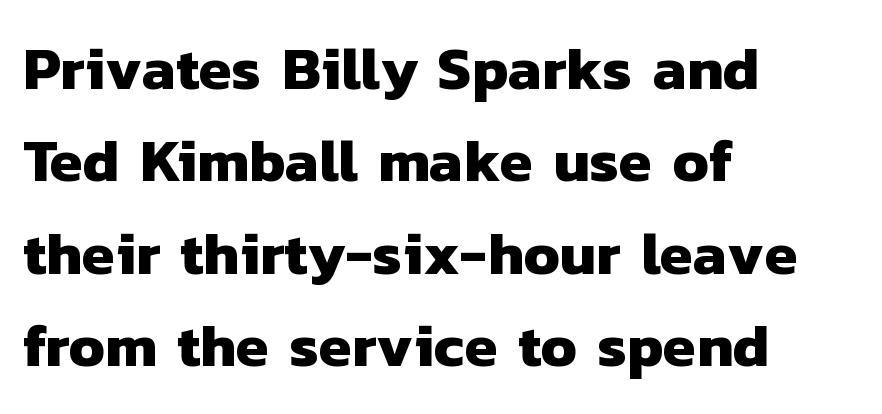
Q: Is the text bold? A: Yes.
Q: Is the typeface a serif or a sans-serif typeface? A: Sans-serif.
Q: Is the text underlined? A: No.
Q: How is the paragraph aligned? A: Left-aligned.
Q: Is the spacing between letters normal or unusually wide? A: Normal.
Q: Is the spacing between lines tight, normal or loose? A: Normal.
Q: Width (condensed, normal, or wide)? A: Normal.
Q: Stroke contrast? A: Low.
Q: x-height? A: Medium.
Q: Monospaced? A: No.
